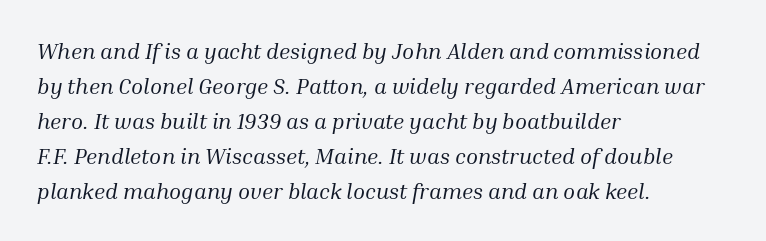
The image shows 22 px text type, italic (leaning right); set left-aligned, normal line spacing (1.59x), normal letter spacing, not underlined.
